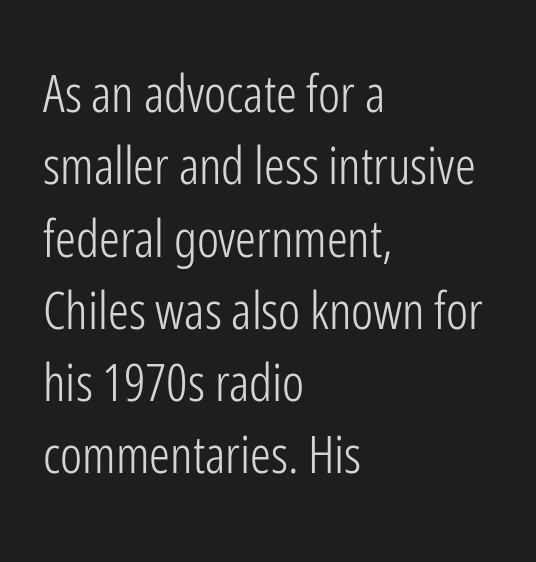
The image shows 52 px light, condensed sans-serif type, upright; set left-aligned, normal line spacing (1.39x), normal letter spacing, not underlined; low stroke contrast and a medium x-height.
